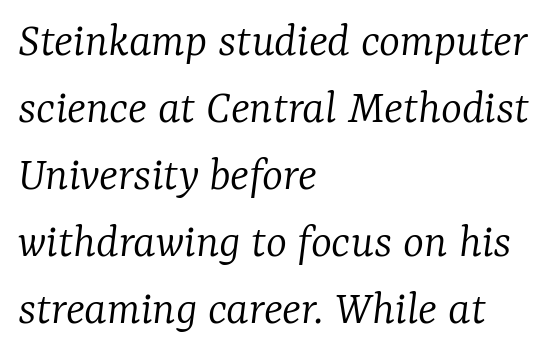
The image shows 50 px light serif type, italic (leaning right); set left-aligned, normal line spacing (1.34x), normal letter spacing, not underlined; low stroke contrast and a medium x-height.
